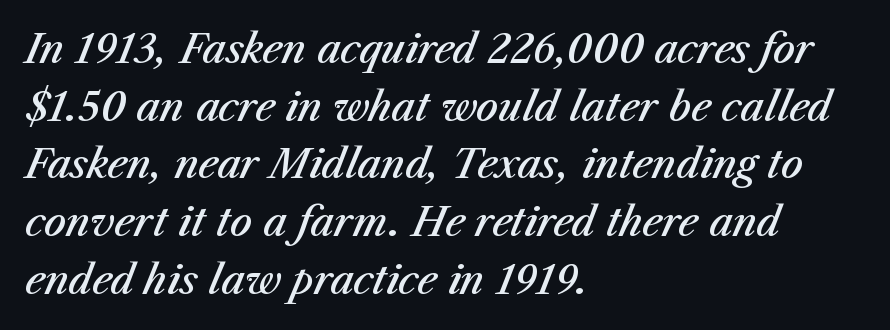
These lines are rendered in a variable-pitch font. How would I describe the line gaps? Plain and ordinary. Tracking value appears to be zero — textbook default spacing. Slanted lettering throughout. The setting favours the left margin, as ordinary paragraphs usually do. Weight check: semibold — heavier than regular, not quite bold.
